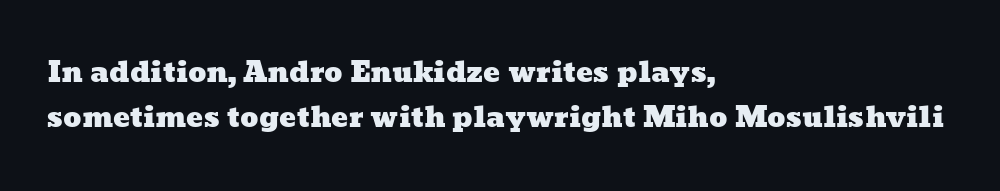
{"width": "wide", "stroke_contrast": "low", "x_height": "medium", "monospaced": "no", "underline": "no", "align": "left", "line_spacing": "normal", "line_spacing_ratio": 1.59, "letter_spacing": "normal", "letter_spacing_em": 0.0, "glyph_px": 28}
